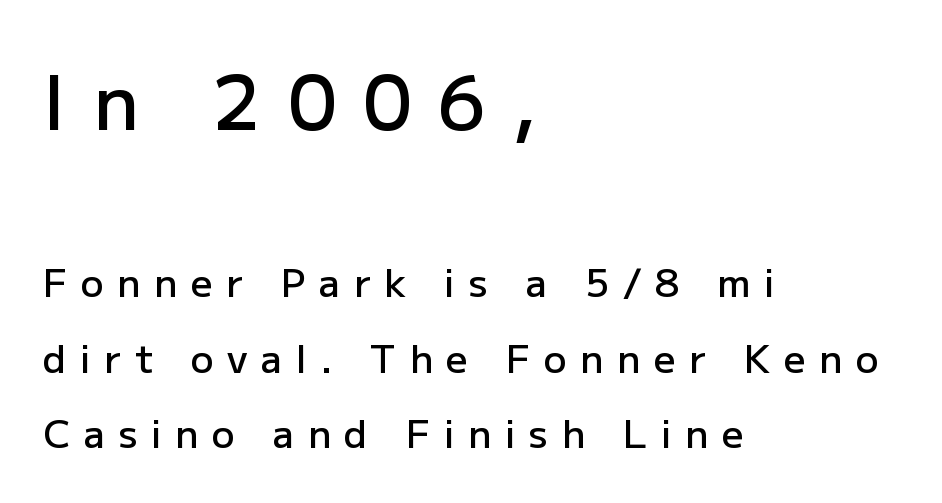
{"serif": "no", "italic": "no", "bold": "semi", "weight": "semibold", "width": "normal", "stroke_contrast": "low", "x_height": "medium", "monospaced": "no", "underline": "no", "align": "left", "line_spacing": "loose", "line_spacing_ratio": 1.99, "letter_spacing": "wide", "letter_spacing_em": 0.36, "larger_block": "first", "size_ratio": 1.97, "glyph_px": 75}
